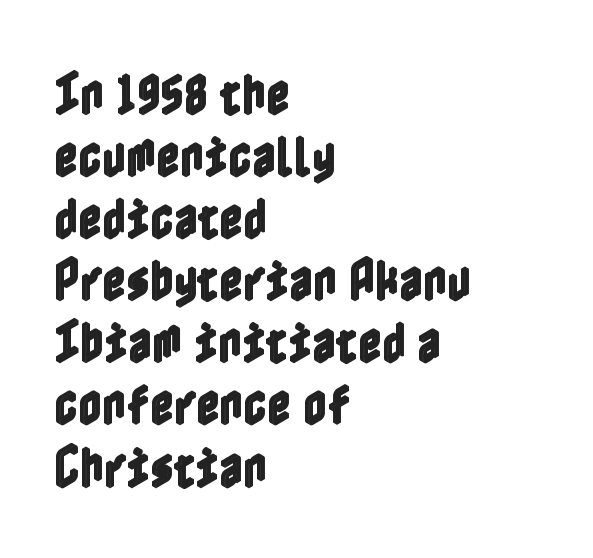
Q: Is the text italic (slanted)? A: No, it is upright.
Q: Is the text underlined? A: No.
Q: How is the paragraph aligned? A: Left-aligned.
Q: Is the spacing between letters normal or unusually wide? A: Normal.
Q: Is the spacing between lines tight, normal or loose? A: Normal.
Q: Width (condensed, normal, or wide)? A: Condensed.
Q: x-height? A: Medium.
